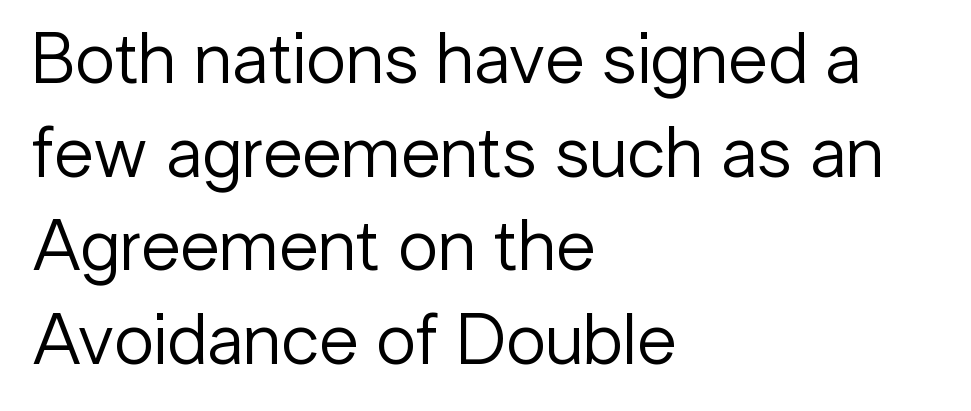
The image shows 72 px regular-weight sans-serif type, upright; set left-aligned, normal line spacing (1.3x), normal letter spacing, not underlined; low stroke contrast and a medium x-height.
